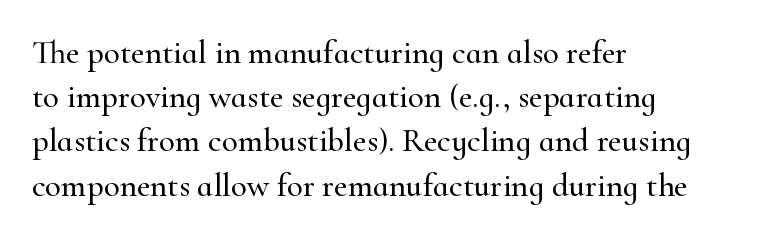
One-word summary of the alignment: left. Just letters on the line, the space beneath them empty. How are the letters spaced? Ordinarily, with no added tracking. Interline gaps are of average width in this sample. Posture: vertical.
